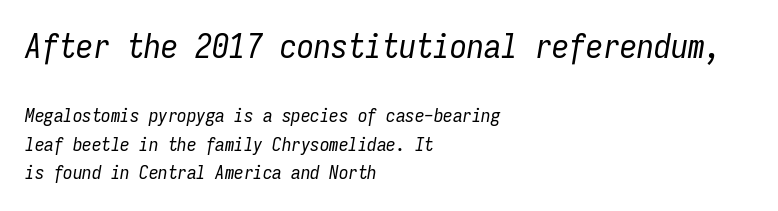
The image shows 34 px regular-weight, condensed type, italic (leaning right), monospaced; set left-aligned, normal line spacing (1.5x), normal letter spacing, not underlined; the first (top) block is 1.79x larger; low stroke contrast and a medium x-height.
